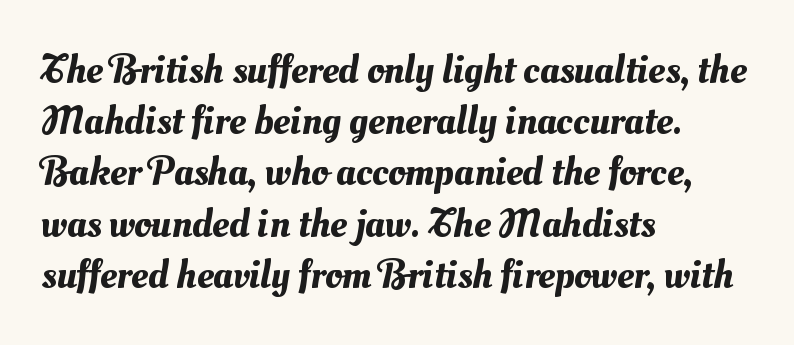
Q: Is the text underlined? A: No.
Q: How is the paragraph aligned? A: Left-aligned.
Q: Is the spacing between letters normal or unusually wide? A: Normal.
Q: Is the spacing between lines tight, normal or loose? A: Normal.
Q: Width (condensed, normal, or wide)? A: Normal.
Q: Stroke contrast? A: Medium.
Q: x-height? A: Small.
Q: Monospaced? A: No.
